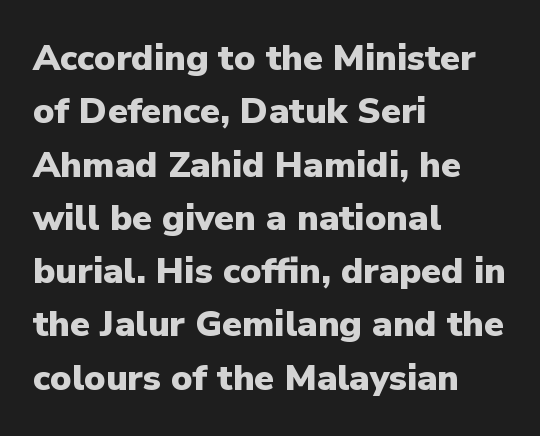
The image shows 36 px heavy sans-serif type, upright; set left-aligned, normal line spacing (1.48x), normal letter spacing, not underlined; low stroke contrast and a medium x-height.
